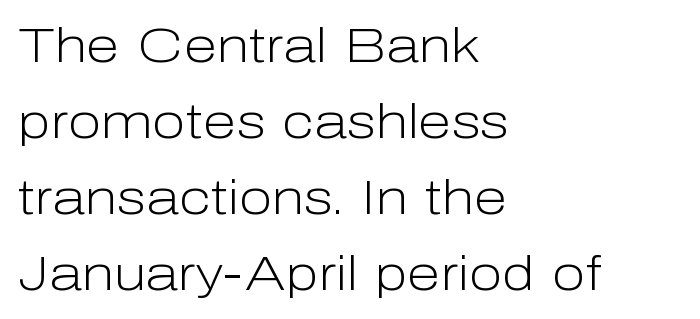
Q: Is the text bold? A: No.
Q: Is the text italic (slanted)? A: No, it is upright.
Q: Is the typeface a serif or a sans-serif typeface? A: Sans-serif.
Q: Is the text underlined? A: No.
Q: How is the paragraph aligned? A: Left-aligned.
Q: Is the spacing between letters normal or unusually wide? A: Normal.
Q: Is the spacing between lines tight, normal or loose? A: Normal.
Q: Width (condensed, normal, or wide)? A: Normal.
Q: Stroke contrast? A: Low.
Q: x-height? A: Medium.
Q: Monospaced? A: No.
